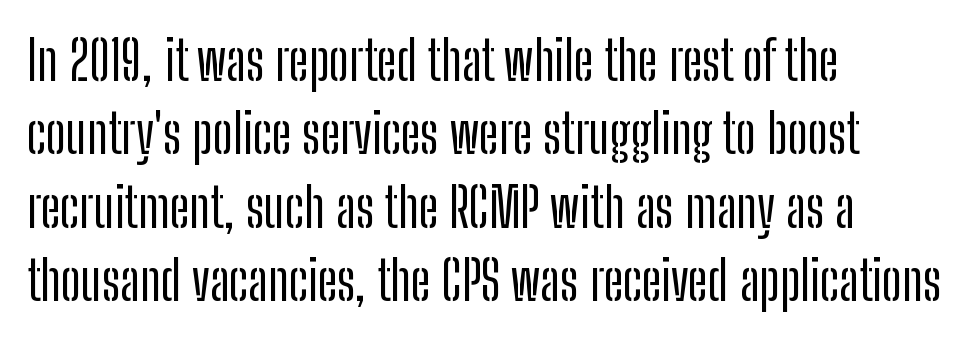
{"serif": "no", "italic": "no", "width": "condensed", "stroke_contrast": "low", "x_height": "medium", "monospaced": "no", "underline": "no", "align": "left", "line_spacing": "normal", "line_spacing_ratio": 1.36, "letter_spacing": "normal", "letter_spacing_em": 0.0, "glyph_px": 54}
